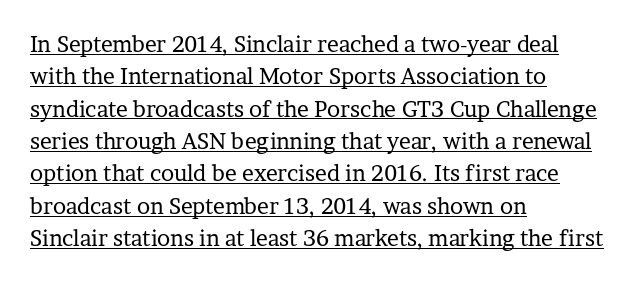
Q: Is the text bold? A: No.
Q: Is the text italic (slanted)? A: No, it is upright.
Q: Is the text underlined? A: Yes.
Q: How is the paragraph aligned? A: Left-aligned.
Q: Is the spacing between letters normal or unusually wide? A: Normal.
Q: Is the spacing between lines tight, normal or loose? A: Normal.
